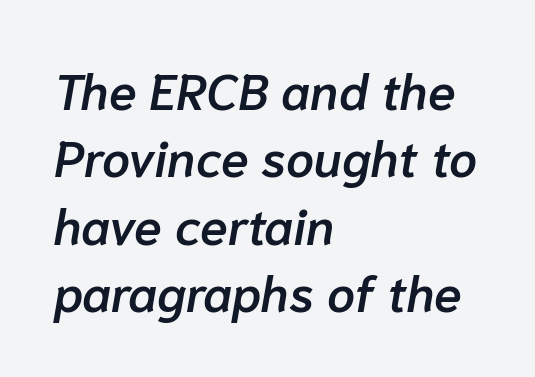
Q: Is the text bold? A: Semi-bold.
Q: Is the text italic (slanted)? A: Yes, it leans right by about 10 degrees.
Q: Is the text underlined? A: No.
Q: How is the paragraph aligned? A: Left-aligned.
Q: Is the spacing between letters normal or unusually wide? A: Normal.
Q: Is the spacing between lines tight, normal or loose? A: Normal.
Q: Width (condensed, normal, or wide)? A: Normal.
Q: Stroke contrast? A: Low.
Q: x-height? A: Medium.
Q: Monospaced? A: No.
